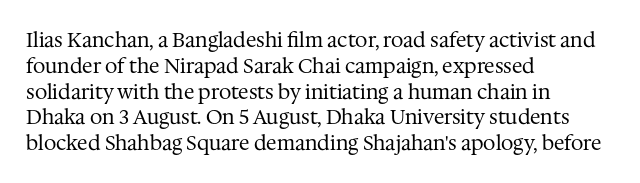
Interline gaps are of average width in this sample. Style check: upright. Tracking here is standard; glyphs follow each other at the usual distance. Stroke mass is kept to a normal reading level or below. Beneath every word, the page is bare. Leftover space on each line is placed entirely after the last word.
